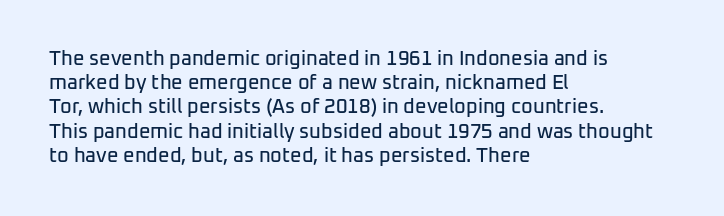
If you drew a line through each stem, it would be perfectly vertical. The line texture is even and compact thanks to regular tracking. Which margin do the lines hug? The left one — the right edge is uneven. Letters rest on an invisible, unmarked baseline.
